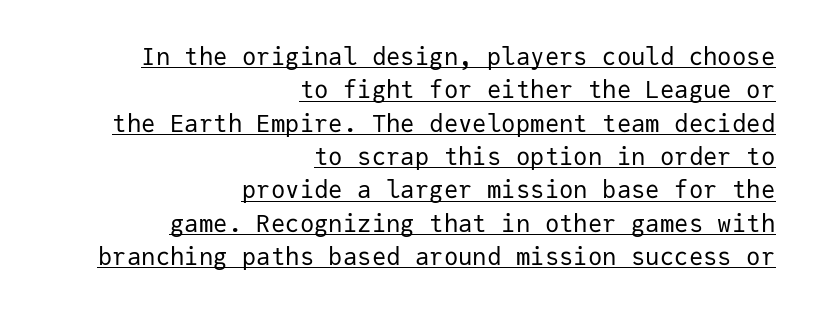
The image shows 24 px text type, upright; set right-aligned, normal line spacing (1.39x), normal letter spacing, underlined.
